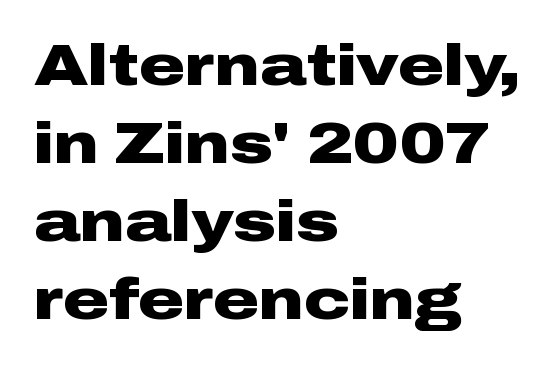
Q: Is the text bold? A: Yes.
Q: Is the text italic (slanted)? A: No, it is upright.
Q: Is the typeface a serif or a sans-serif typeface? A: Sans-serif.
Q: Is the text underlined? A: No.
Q: How is the paragraph aligned? A: Left-aligned.
Q: Is the spacing between letters normal or unusually wide? A: Normal.
Q: Is the spacing between lines tight, normal or loose? A: Normal.
Q: Width (condensed, normal, or wide)? A: Wide.
Q: Stroke contrast? A: Low.
Q: x-height? A: Medium.
Q: Monospaced? A: No.
